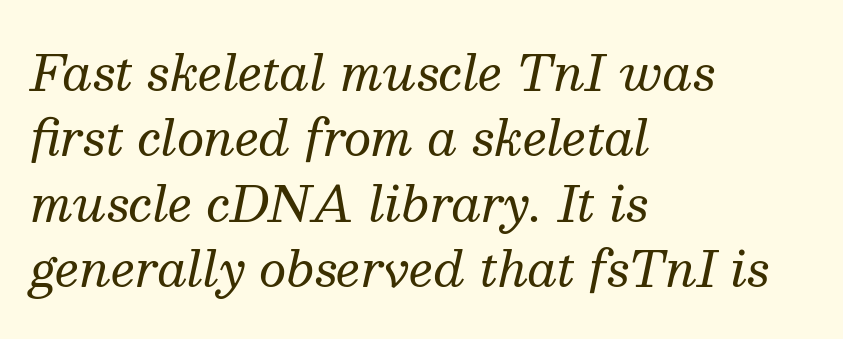
Q: Is the text bold? A: No.
Q: Is the text italic (slanted)? A: Yes, it leans right by about 13 degrees.
Q: Is the typeface a serif or a sans-serif typeface? A: Serif.
Q: Is the text underlined? A: No.
Q: How is the paragraph aligned? A: Left-aligned.
Q: Is the spacing between letters normal or unusually wide? A: Normal.
Q: Is the spacing between lines tight, normal or loose? A: Normal.
Q: Width (condensed, normal, or wide)? A: Normal.
Q: Stroke contrast? A: Medium.
Q: x-height? A: Medium.
Q: Monospaced? A: No.
